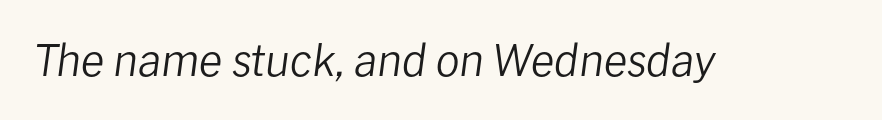
The face used here is proportionally spaced, like ordinary book or web type. The words here are not underlined. The passage shown is not bold in any degree. Designer's note — italics engaged.
